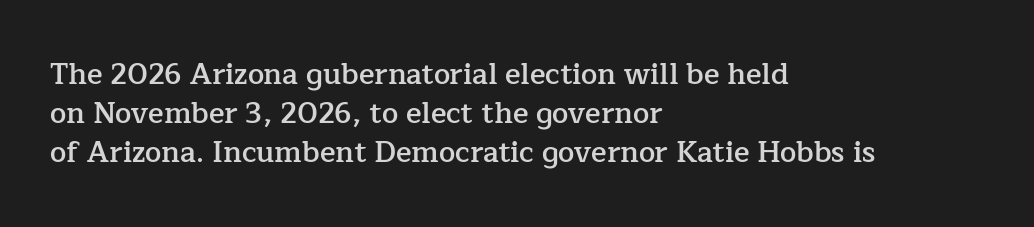
Letters rest on an invisible, unmarked baseline. Compared with a centered layout, this one pins lines to the left instead. The letters are semibold — heavier than regular but short of a full bold. If you drew a line through each stem, it would be perfectly vertical. Here the designer chose a conventional face with non-uniform glyph widths. Letter spacing: default.
